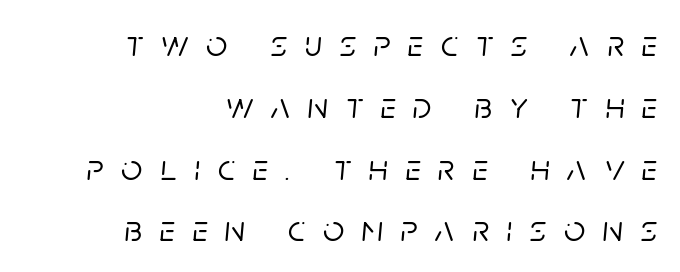
An italicized treatment has been applied to the whole sample. Words float on clear page, feet unadorned. The passage shown has open, widely tracked lettering throughout. Think of a printed novel: that variable character pitch is what you see here. Teacher's note: observe the even right margin — that is flush-right alignment.
